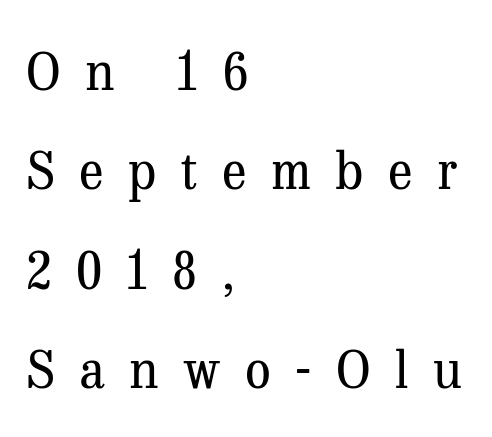
Caption: face not bold, strokes unweighted. Think of a printed novel: that variable character pitch is what you see here. The leading is generous, giving the passage an open texture. Display-style spreading of the glyphs; the letterfit is very open. Does the type have serifs? Yes, each stem ends in a small foot.
